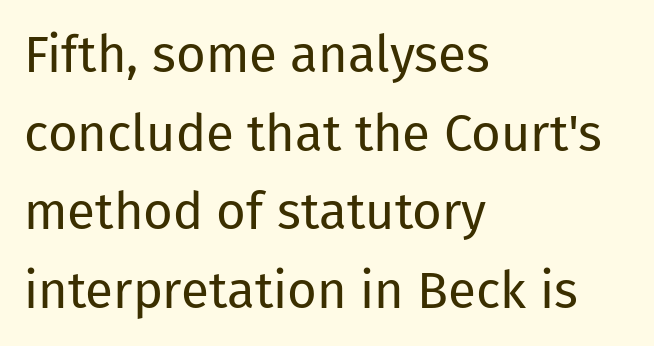
{"serif": "no", "italic": "no", "bold": "no", "weight": "regular", "width": "normal", "stroke_contrast": "low", "x_height": "medium", "monospaced": "no", "underline": "no", "align": "left", "line_spacing": "normal", "line_spacing_ratio": 1.54, "letter_spacing": "normal", "letter_spacing_em": 0.0, "glyph_px": 51}
